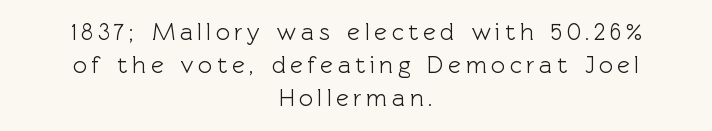
Q: Is the text italic (slanted)? A: No, it is upright.
Q: Is the text underlined? A: No.
Q: How is the paragraph aligned? A: Centered.
Q: Is the spacing between lines tight, normal or loose? A: Normal.
